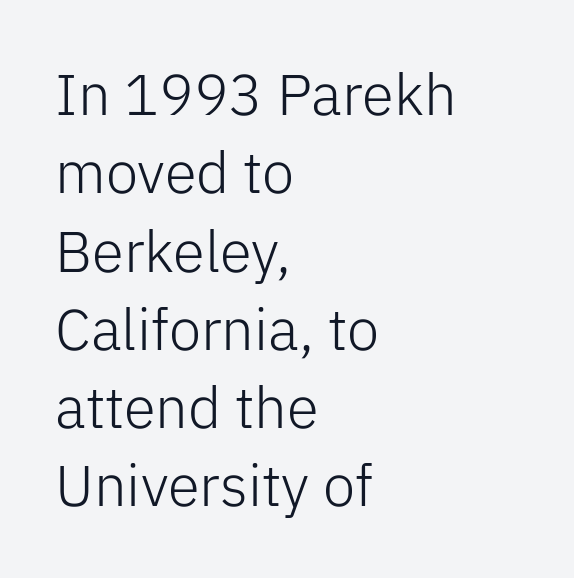
Q: Is the text bold? A: No.
Q: Is the text italic (slanted)? A: No, it is upright.
Q: Is the typeface a serif or a sans-serif typeface? A: Sans-serif.
Q: Is the text underlined? A: No.
Q: How is the paragraph aligned? A: Left-aligned.
Q: Is the spacing between letters normal or unusually wide? A: Normal.
Q: Is the spacing between lines tight, normal or loose? A: Normal.
Q: Width (condensed, normal, or wide)? A: Normal.
Q: Stroke contrast? A: Low.
Q: x-height? A: Medium.
Q: Monospaced? A: No.
